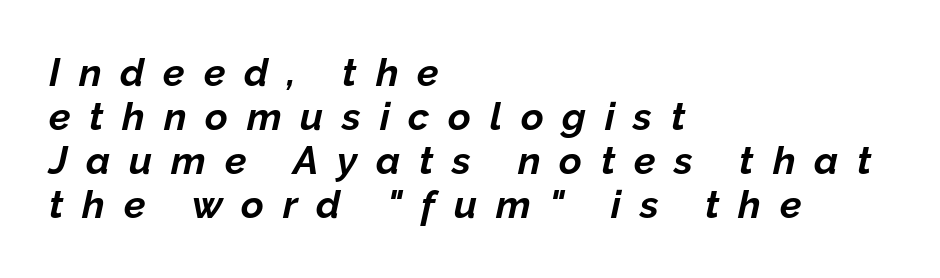
The image shows 39 px bold type, italic (leaning right); set left-aligned, tight line spacing (1.13x), unusually wide letter spacing (+0.48 em), not underlined; low stroke contrast and a medium x-height.
